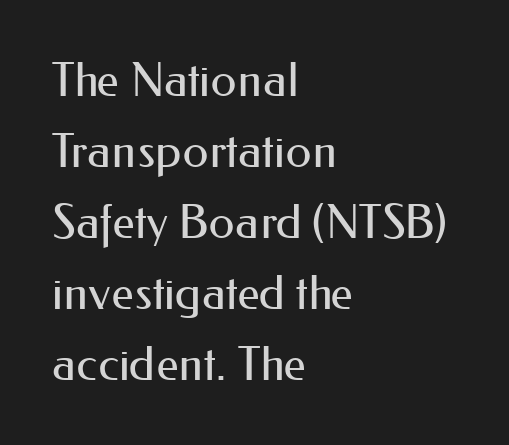
Q: Is the text bold? A: No.
Q: Is the text italic (slanted)? A: No, it is upright.
Q: Is the typeface a serif or a sans-serif typeface? A: Sans-serif.
Q: Is the text underlined? A: No.
Q: How is the paragraph aligned? A: Left-aligned.
Q: Is the spacing between letters normal or unusually wide? A: Normal.
Q: Is the spacing between lines tight, normal or loose? A: Normal.
Q: Width (condensed, normal, or wide)? A: Normal.
Q: Stroke contrast? A: Medium.
Q: x-height? A: Small.
Q: Monospaced? A: No.
